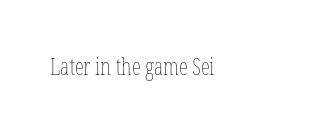
No word sits above an underline. The lettering stays uniformly vertical, giving the passage a roman look. Does extra space separate the letters? No, they use regular spacing. Compared with a centered layout, this one pins lines to the left instead.
